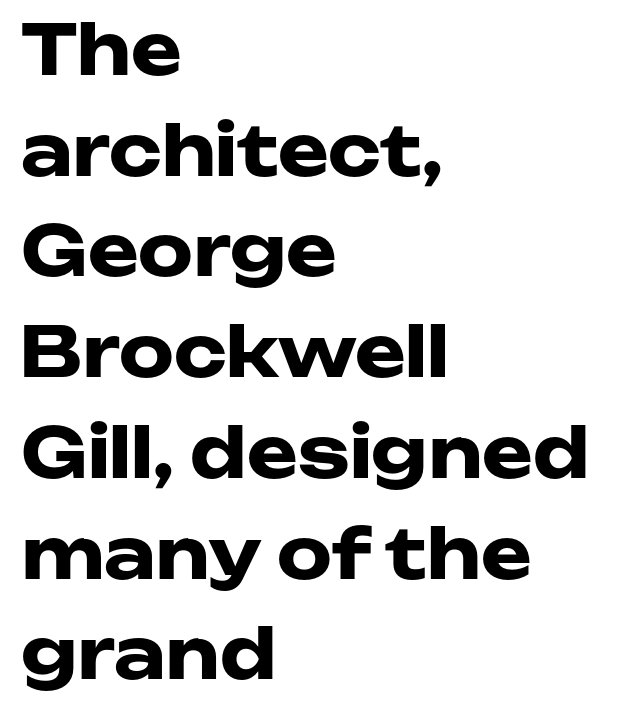
Q: Is the text bold? A: Yes.
Q: Is the text italic (slanted)? A: No, it is upright.
Q: Is the typeface a serif or a sans-serif typeface? A: Sans-serif.
Q: Is the text underlined? A: No.
Q: How is the paragraph aligned? A: Left-aligned.
Q: Is the spacing between letters normal or unusually wide? A: Normal.
Q: Is the spacing between lines tight, normal or loose? A: Normal.
Q: Width (condensed, normal, or wide)? A: Wide.
Q: Stroke contrast? A: Low.
Q: x-height? A: Medium.
Q: Monospaced? A: No.
